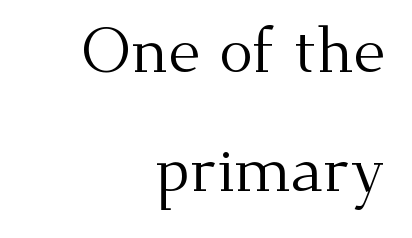
{"serif": "yes", "italic": "no", "bold": "no", "weight": "regular", "width": "normal", "stroke_contrast": "medium", "x_height": "small", "monospaced": "no", "underline": "no", "align": "right", "line_spacing_ratio": 1.89, "letter_spacing": "normal", "letter_spacing_em": 0.0, "glyph_px": 63}
